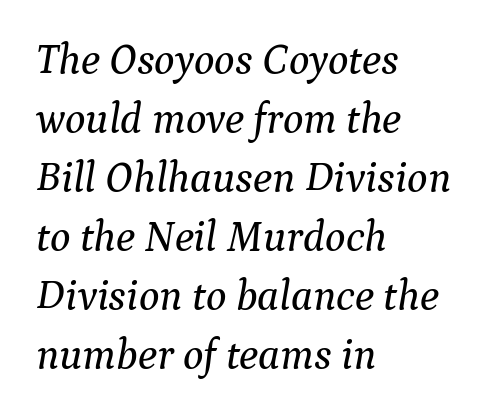
{"serif": "yes", "italic": "yes", "lean": "right", "slant_degrees": 9, "width": "normal", "stroke_contrast": "medium", "x_height": "medium", "monospaced": "no", "underline": "no", "align": "left", "line_spacing": "normal", "line_spacing_ratio": 1.37, "letter_spacing": "normal", "letter_spacing_em": 0.0, "glyph_px": 43}
